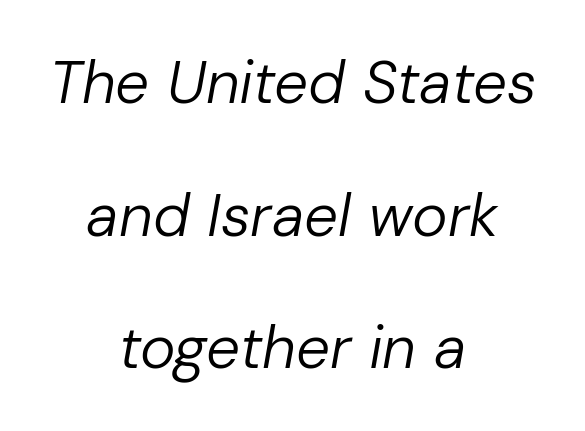
{"italic": "yes", "lean": "right", "slant_degrees": 10, "bold": "no", "weight": "regular", "width": "normal", "stroke_contrast": "low", "x_height": "medium", "monospaced": "no", "underline": "no", "align": "center", "line_spacing": "loose", "line_spacing_ratio": 2.21, "letter_spacing": "normal", "letter_spacing_em": 0.0, "glyph_px": 60}
